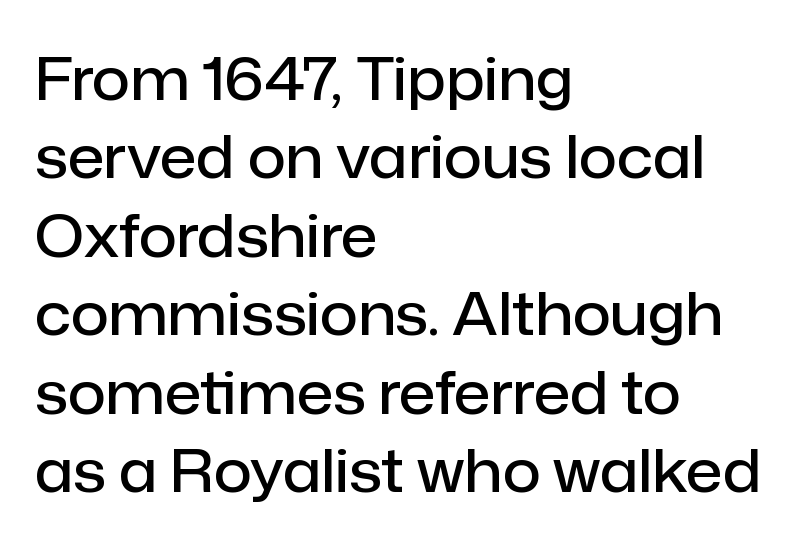
{"serif": "no", "italic": "no", "bold": "semi", "weight": "semibold", "width": "normal", "stroke_contrast": "low", "x_height": "medium", "monospaced": "no", "underline": "no", "align": "left", "line_spacing": "normal", "line_spacing_ratio": 1.33, "letter_spacing": "normal", "letter_spacing_em": 0.0, "glyph_px": 59}
